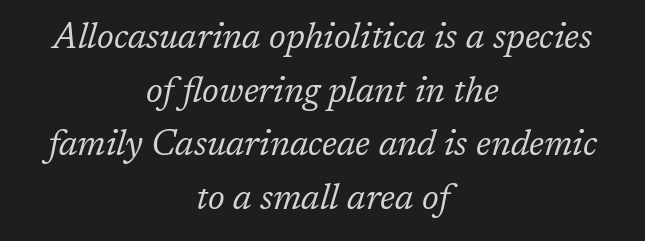
The letters advance in unequal steps, a hallmark of proportional type. The line texture is even and compact thanks to regular tracking. The paragraph has two soft edges and a firm central axis. Letterform terminals end in serifs throughout the passage. Underline: absent.
